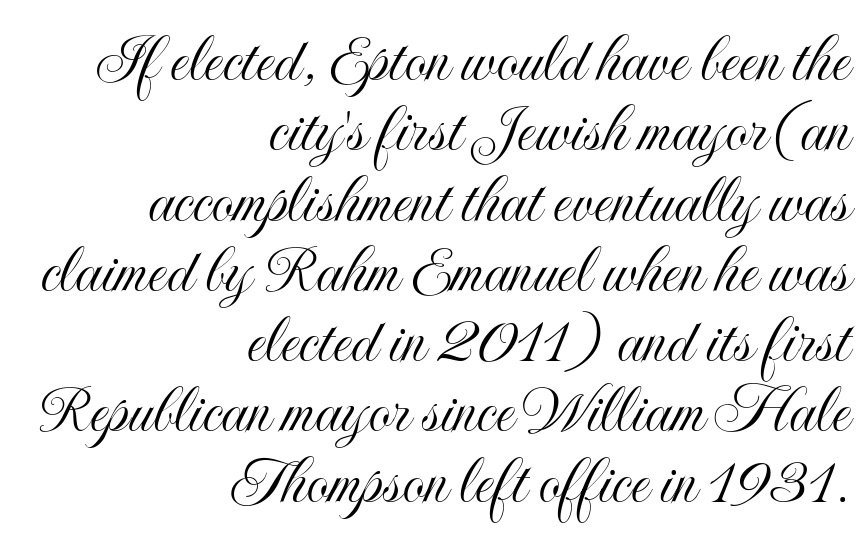
The image shows 71 px condensed type; set right-aligned, tight line spacing (0.99x), normal letter spacing, not underlined; a small x-height.
